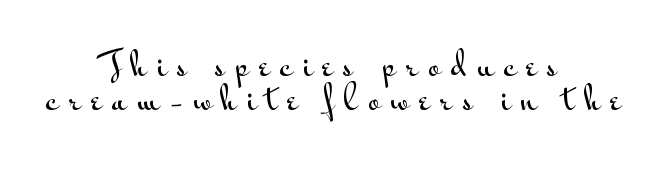
Typographically, this falls in the sans-serif category. Casual observation: everything's sitting right in the middle. The words here are not underlined. Proportional: the letters do not fall into vertical columns.
